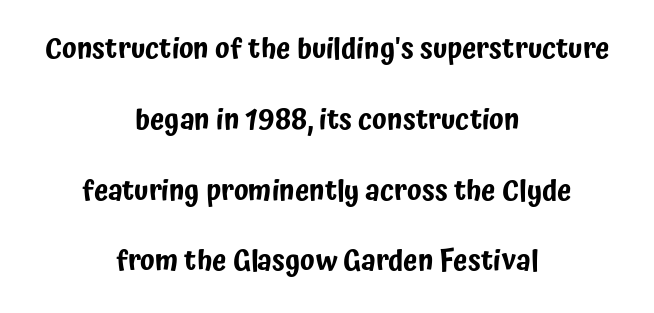
The image shows 29 px condensed sans-serif type, upright; set centered, loose line spacing (2.44x), normal letter spacing, not underlined; low stroke contrast and a medium x-height.
